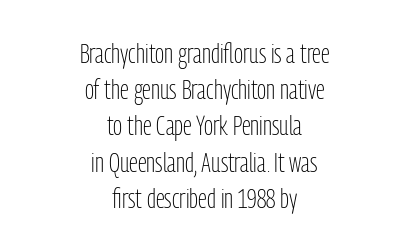
The image shows 27 px text type, upright; set centered, normal line spacing (1.34x), normal letter spacing, not underlined.
